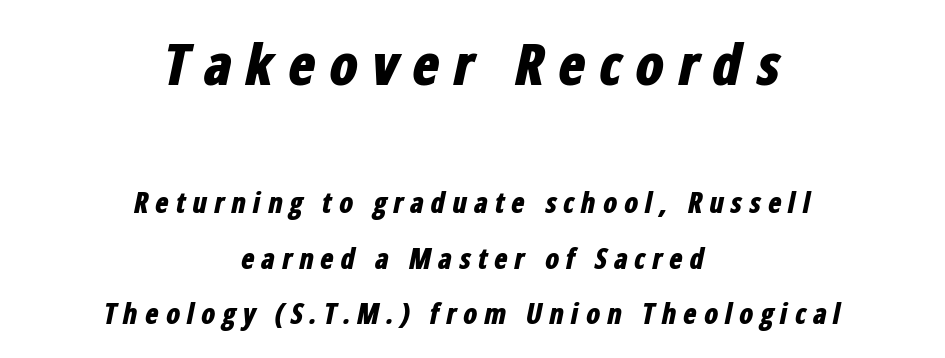
The image shows 57 px bold, condensed type, italic (leaning right); set centered, loose line spacing (1.99x), unusually wide letter spacing (+0.23 em), not underlined; the first (top) block is 2.04x larger; low stroke contrast and a medium x-height.
